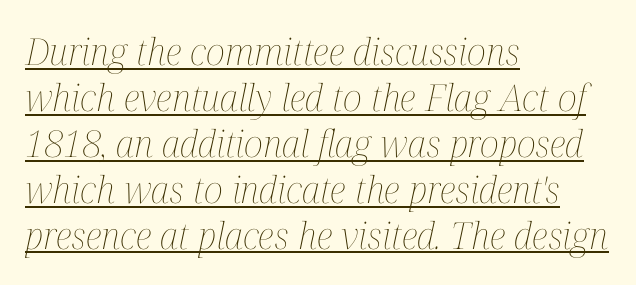
The image shows 37 px thin, condensed type, italic (leaning right); set left-aligned, line spacing 1.24x, normal letter spacing, underlined; medium stroke contrast and a medium x-height.
